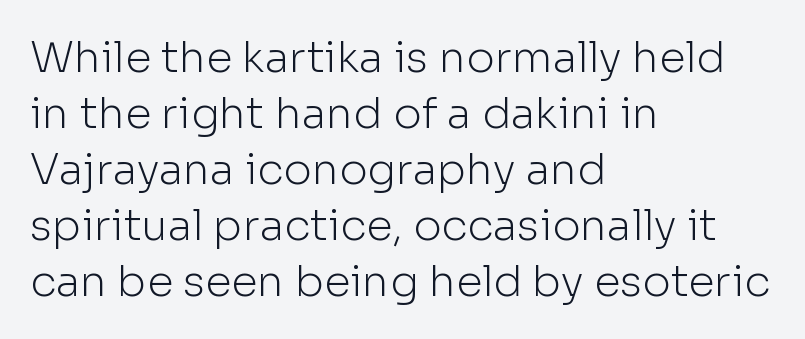
Q: Is the text bold? A: No.
Q: Is the text italic (slanted)? A: No, it is upright.
Q: Is the typeface a serif or a sans-serif typeface? A: Sans-serif.
Q: Is the text underlined? A: No.
Q: How is the paragraph aligned? A: Left-aligned.
Q: Is the spacing between letters normal or unusually wide? A: Normal.
Q: Is the spacing between lines tight, normal or loose? A: Normal.
Q: Width (condensed, normal, or wide)? A: Normal.
Q: Stroke contrast? A: Low.
Q: x-height? A: Medium.
Q: Monospaced? A: No.
